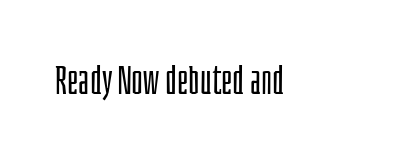
Honestly, the letter spacing is just normal — you wouldn't notice it. Plain, unruled lines of type. Characters remain perfectly vertical along every line. Think standard paragraph weight, or any step lighter than that. The designer went with a sans here, leaving each stem footless.
